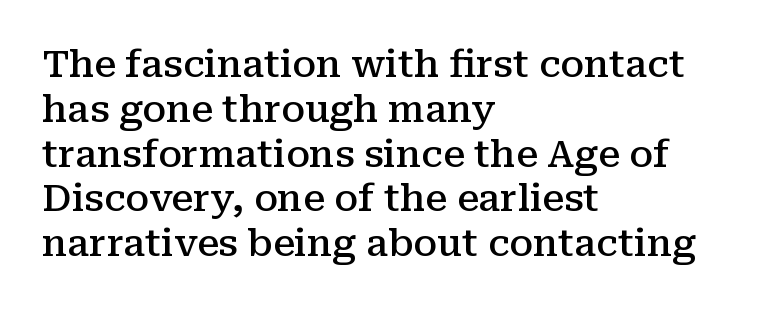
Teacher's note: observe the even left margin — that is flush-left alignment. Words appear dense and cohesive because spacing is normal. The axis of the letterforms is exactly vertical. Classification — serif. The baseline area is clear.
